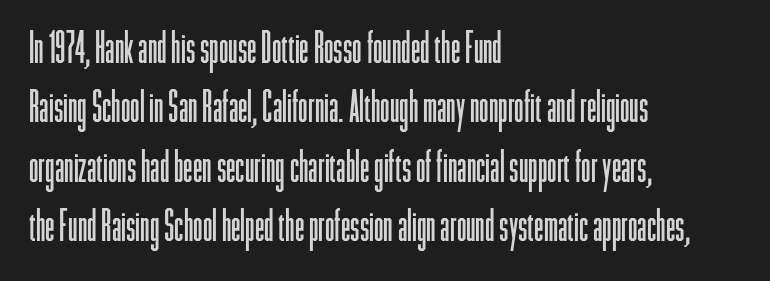
The rendering uses a moderate line-height, typical for paragraphs. This reads as an unemphasized weight, regular at the heaviest. Line starts are locked; line ends wander. Bare-footed words on every line. Ordinary non-slanted type is in use. How are the letters spaced? Ordinarily, with no added tracking.
